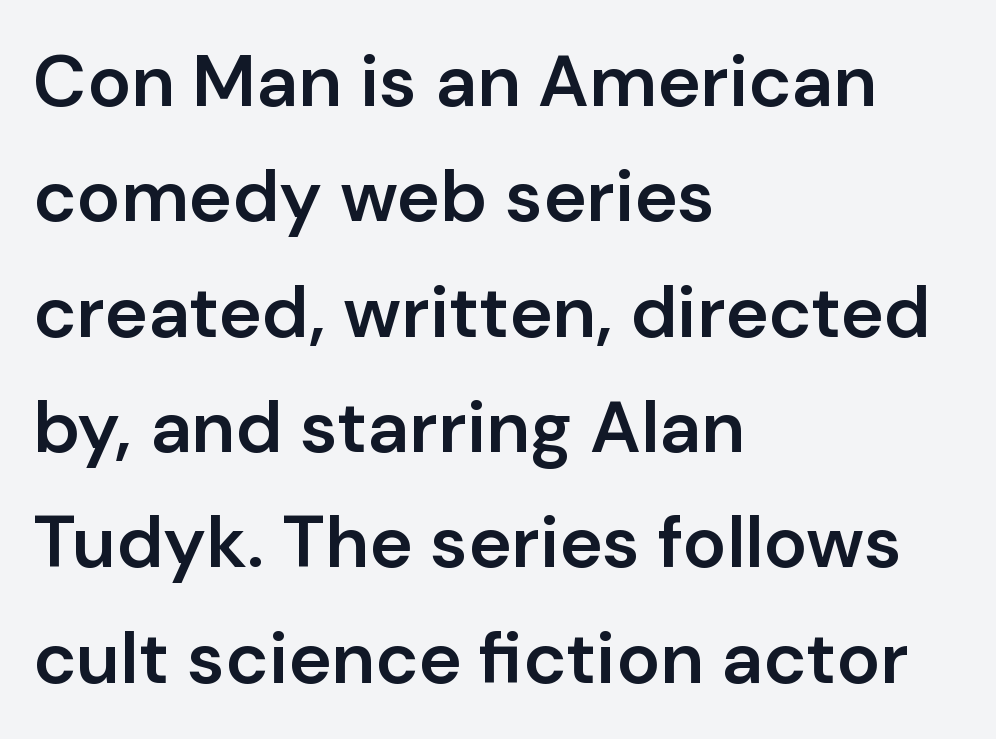
{"serif": "no", "italic": "no", "bold": "semi", "weight": "semibold", "width": "normal", "stroke_contrast": "low", "x_height": "medium", "monospaced": "no", "underline": "no", "align": "left", "line_spacing": "normal", "line_spacing_ratio": 1.58, "letter_spacing": "normal", "letter_spacing_em": 0.0, "glyph_px": 73}
